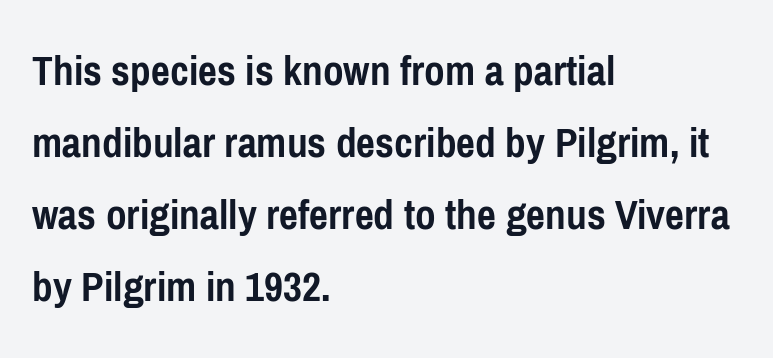
The image shows 45 px semibold, condensed sans-serif type, upright; set left-aligned, normal line spacing (1.6x), normal letter spacing, not underlined; low stroke contrast and a medium x-height.
